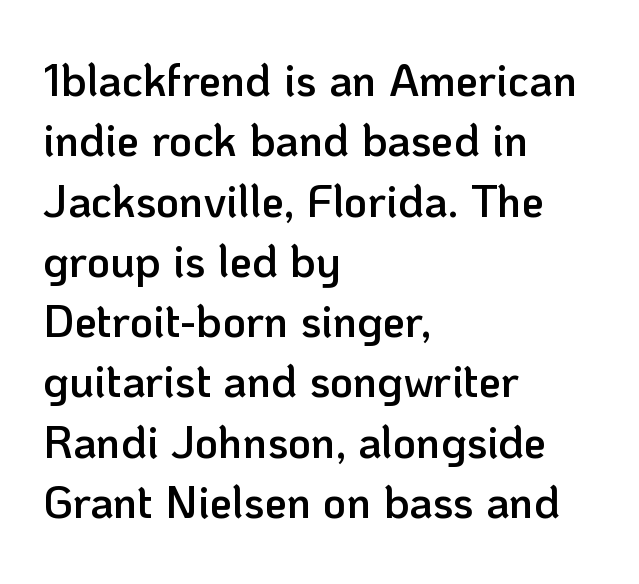
The image shows 45 px semibold sans-serif type, upright; set left-aligned, normal line spacing (1.34x), normal letter spacing, not underlined; low stroke contrast and a medium x-height.
